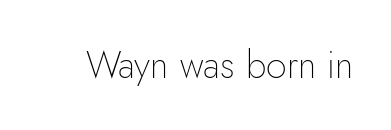
Each letter keeps its own natural width here, so spacing adapts to shape. No chunkiness to these letters — they're not bold. Check the space under the baseline: it is left empty. Quick note: not italic, upright.
